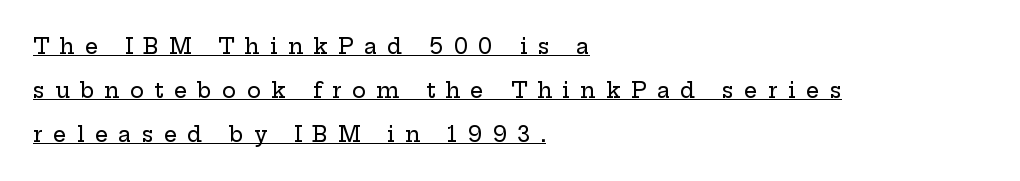
The image shows 21 px text type, upright; set left-aligned, loose line spacing (2.09x), unusually wide letter spacing (+0.49 em), underlined.
